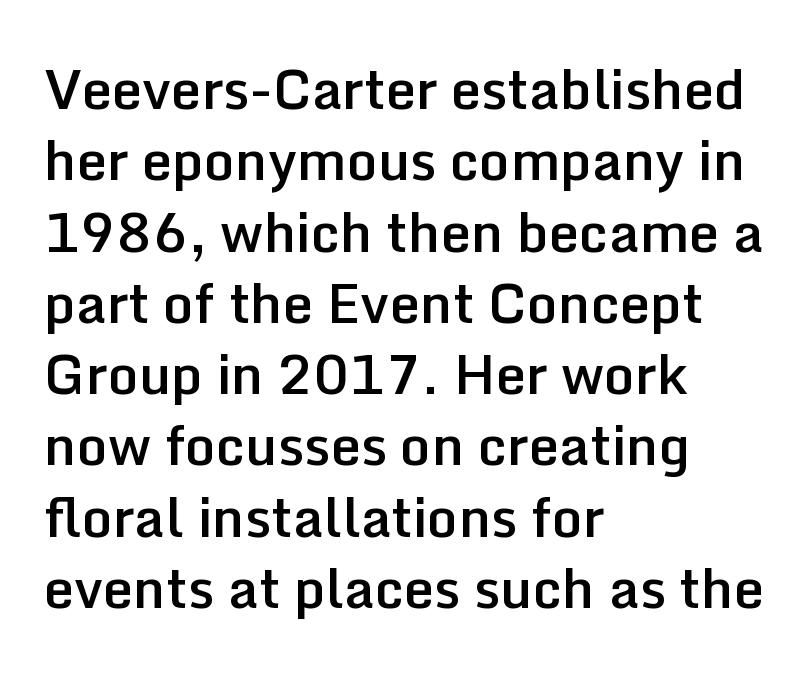
{"serif": "no", "italic": "no", "bold": "semi", "weight": "semibold", "width": "normal", "stroke_contrast": "low", "x_height": "medium", "monospaced": "no", "underline": "no", "align": "left", "line_spacing": "normal", "line_spacing_ratio": 1.32, "letter_spacing": "normal", "letter_spacing_em": 0.0, "glyph_px": 54}
